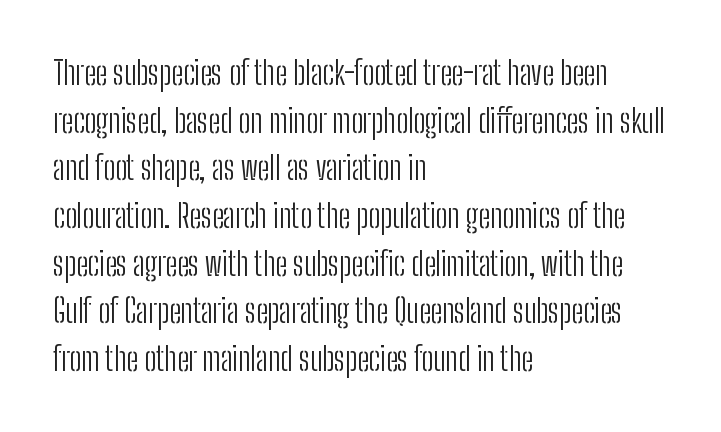
The rendering uses natural spacing where letterforms have individual widths. I'd call this a sans setting — the letters go barefoot. The lettering holds an erect, upright posture throughout. The typeface has the unassuming heft of standard copy or less.
